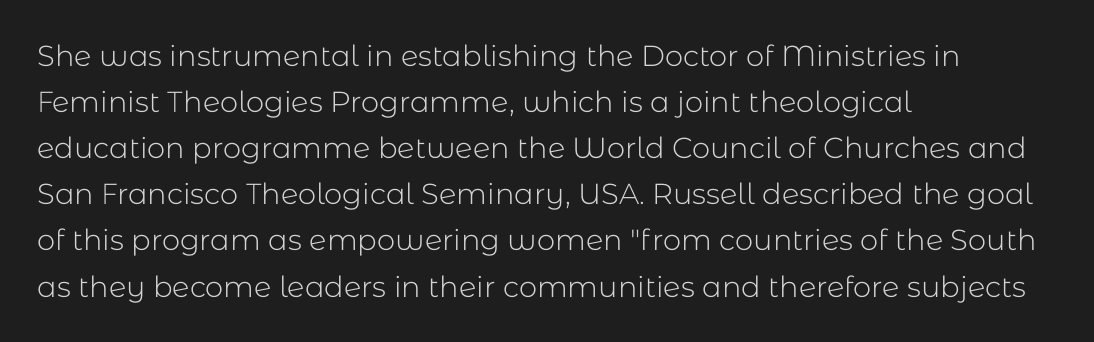
The image shows 29 px light sans-serif type, upright; set left-aligned, normal line spacing (1.59x), normal letter spacing, not underlined; low stroke contrast and a medium x-height.
